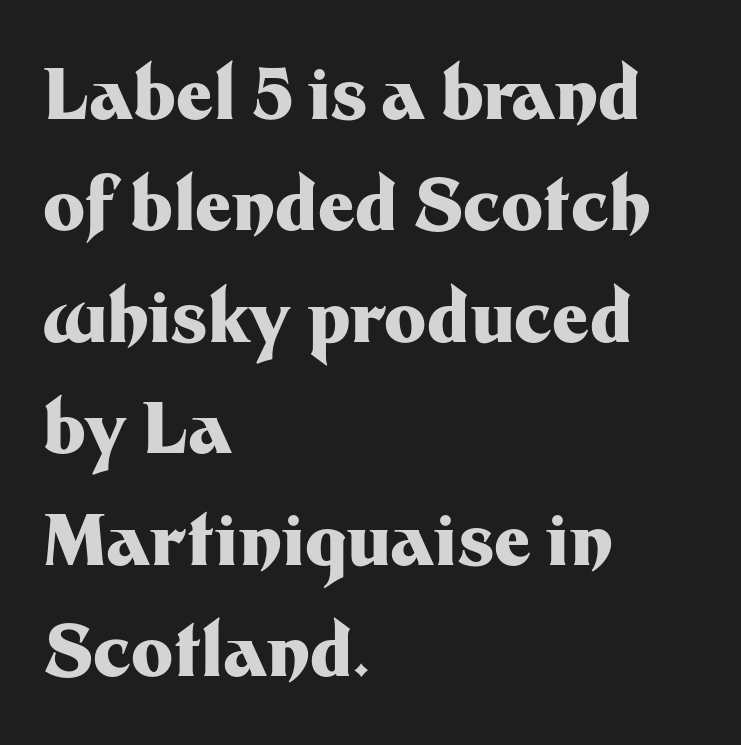
The image shows 71 px heavy sans-serif type, upright; set left-aligned, normal line spacing (1.57x), normal letter spacing, not underlined; medium stroke contrast and a medium x-height.
